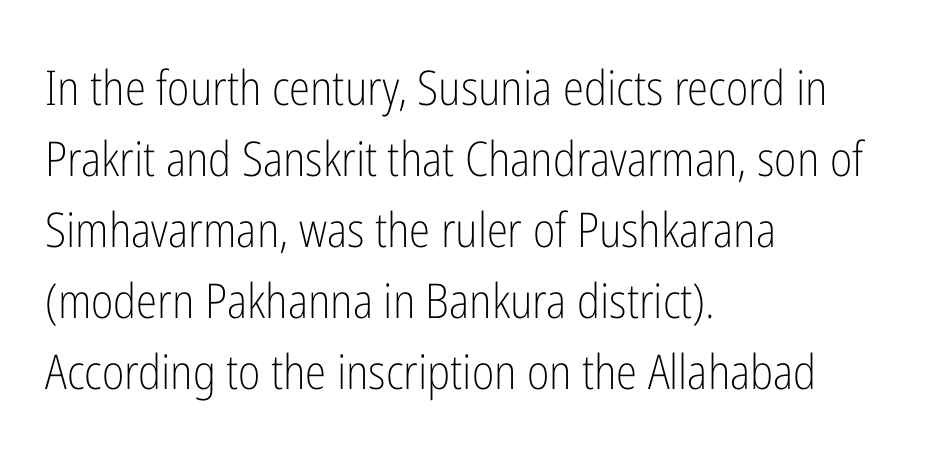
Only glyphs here, with clear space below each row. Is the type heavy? It reads as light-to-regular instead. Compared with a centered layout, this one pins lines to the left instead. Inter-character spacing is left at the font's built-in metrics.
